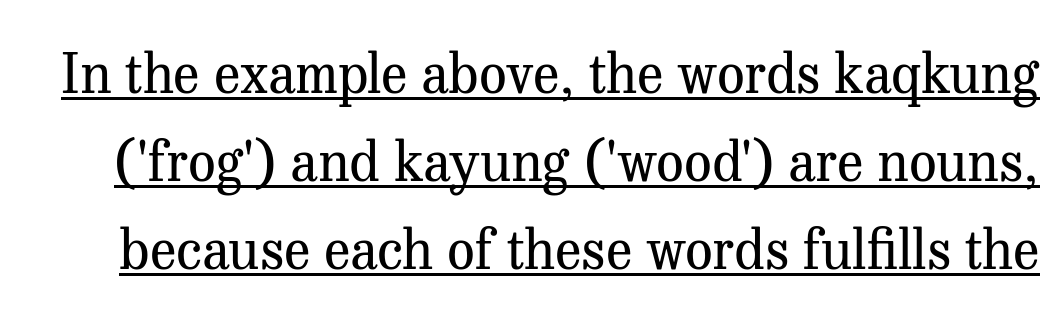
The image shows 55 px regular-weight serif type, upright; set normal line spacing (1.6x), normal letter spacing, underlined; medium stroke contrast and a medium x-height.
